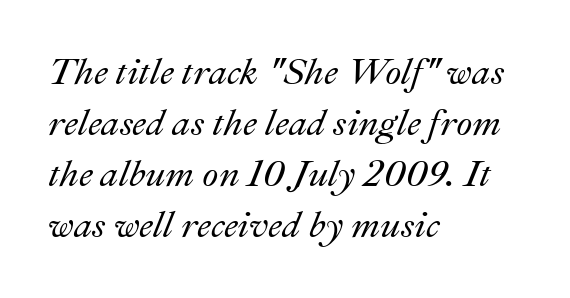
{"italic": "yes", "lean": "right", "slant_degrees": 22, "width": "normal", "stroke_contrast": "medium", "x_height": "small", "monospaced": "no", "underline": "no", "align": "left", "line_spacing": "normal", "line_spacing_ratio": 1.38, "letter_spacing": "normal", "letter_spacing_em": 0.0, "glyph_px": 37}
